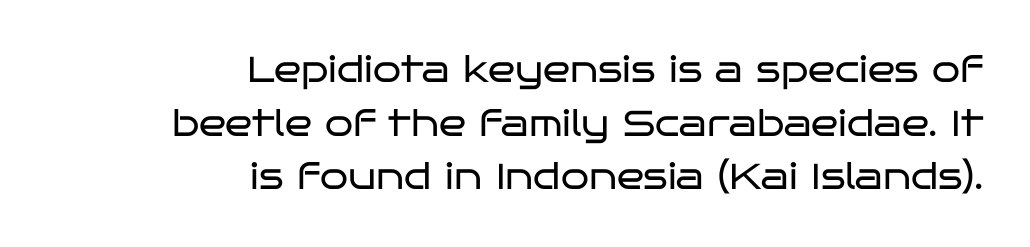
If you drew a line through each stem, it would be perfectly vertical. The rendering anchors every line to the right-hand side. The vertical gap from one line to the next is medium. The letters advance in unequal steps, a hallmark of proportional type. A clean baseline with only descenders dipping below it.
